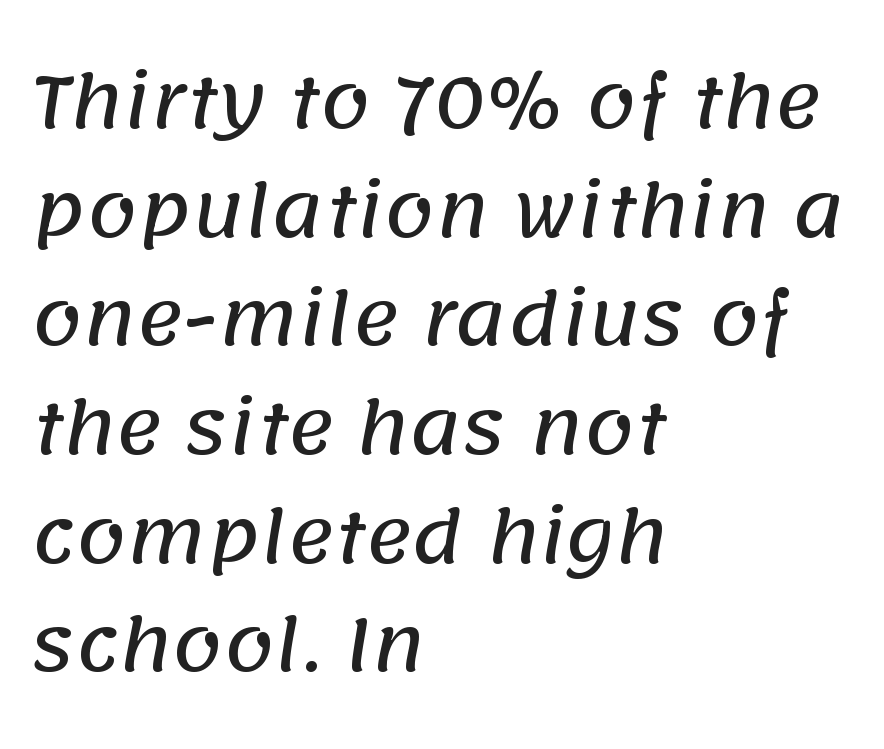
The image shows 71 px sans-serif type; set left-aligned, normal line spacing (1.53x), normal letter spacing, not underlined; low stroke contrast and a large x-height.
